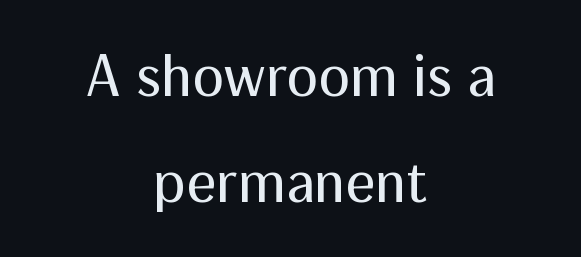
{"serif": "no", "italic": "no", "bold": "no", "weight": "regular", "width": "normal", "stroke_contrast": "medium", "x_height": "medium", "monospaced": "no", "underline": "no", "align": "center", "line_spacing_ratio": 1.8, "letter_spacing": "normal", "letter_spacing_em": 0.0, "glyph_px": 59}
